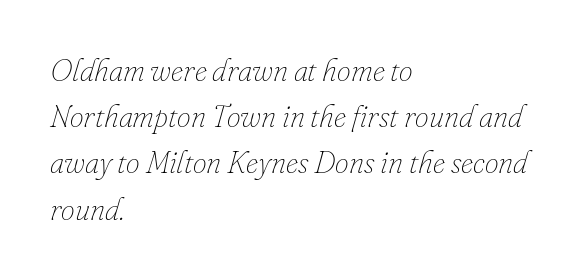
Q: Is the text bold? A: No.
Q: Is the text italic (slanted)? A: Yes, it leans right by about 16 degrees.
Q: Is the text underlined? A: No.
Q: How is the paragraph aligned? A: Left-aligned.
Q: Is the spacing between letters normal or unusually wide? A: Normal.
Q: Is the spacing between lines tight, normal or loose? A: Normal.
Q: Width (condensed, normal, or wide)? A: Normal.
Q: Stroke contrast? A: Low.
Q: x-height? A: Small.
Q: Monospaced? A: No.
